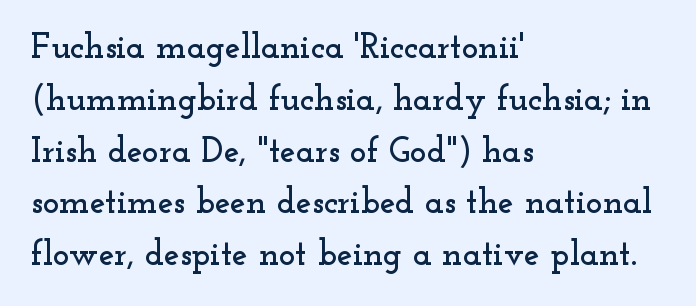
The image shows 35 px wide serif type, upright; set left-aligned, normal line spacing (1.48x), normal letter spacing, not underlined; low stroke contrast and a small x-height.
